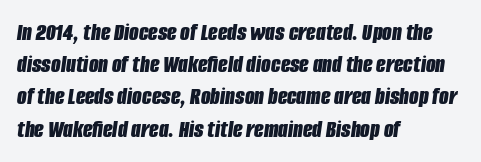
Compared with typical body copy, the letter spacing here is the same. These words are printed bold, with thick strokes throughout. The ragged edge is on the right, which tells us the setting is flush left. Evenly set lines give the paragraph a standard silhouette.
